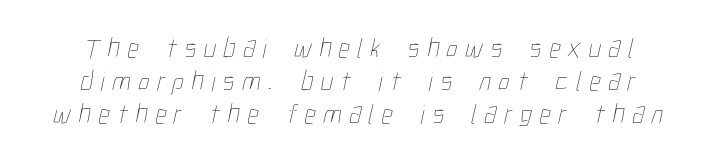
Is this a fixed-width face? No — the glyphs have proportional, varying widths. Stems and bowls with no extra thickness — not bold. Substantial extra tracking has been applied to these lines. Descenders hang freely into open space.
